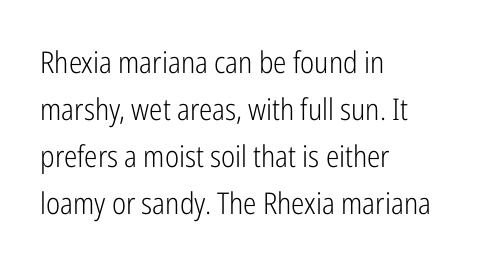
Q: Is the text bold? A: No.
Q: Is the text italic (slanted)? A: No, it is upright.
Q: Is the typeface a serif or a sans-serif typeface? A: Sans-serif.
Q: Is the text underlined? A: No.
Q: How is the paragraph aligned? A: Left-aligned.
Q: Is the spacing between letters normal or unusually wide? A: Normal.
Q: Is the spacing between lines tight, normal or loose? A: Normal.
Q: Width (condensed, normal, or wide)? A: Condensed.
Q: Stroke contrast? A: Low.
Q: x-height? A: Medium.
Q: Monospaced? A: No.
